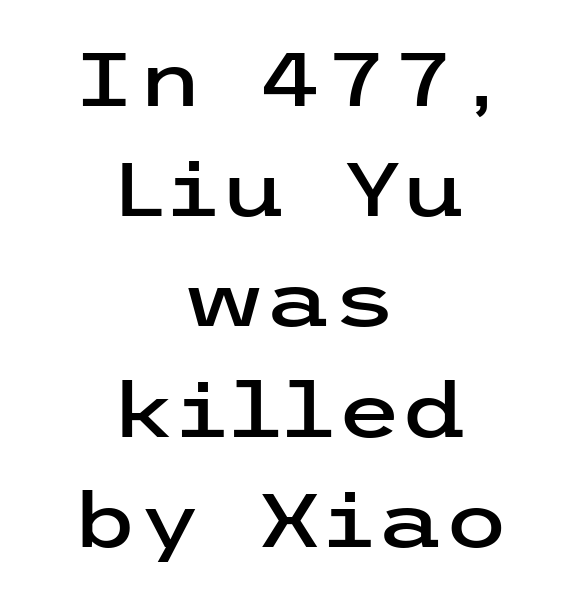
The image shows 76 px wide sans-serif type, upright; set centered, normal line spacing (1.45x), normal letter spacing, not underlined; low stroke contrast and a medium x-height.
